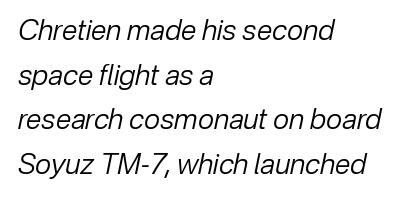
Check under the words: just untouched page. The ragged edge is on the right, which tells us the setting is flush left. Think of a printed novel: that variable character pitch is what you see here. An italicized treatment has been applied to the whole sample. The vertical gap from one line to the next is medium.
